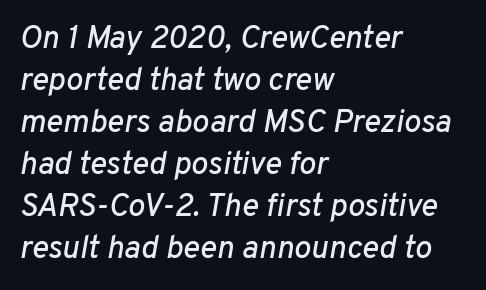
Q: Is the text italic (slanted)? A: Yes, it leans right by about 10 degrees.
Q: Is the text underlined? A: No.
Q: How is the paragraph aligned? A: Left-aligned.
Q: Is the spacing between letters normal or unusually wide? A: Normal.
Q: Is the spacing between lines tight, normal or loose? A: Normal.
Q: Width (condensed, normal, or wide)? A: Normal.
Q: Stroke contrast? A: Low.
Q: x-height? A: Medium.
Q: Monospaced? A: No.
